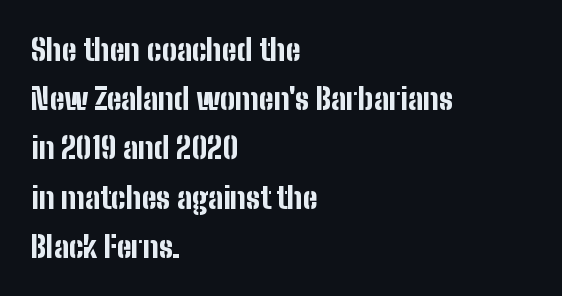
Q: Is the text bold? A: Yes.
Q: Is the text italic (slanted)? A: No, it is upright.
Q: Is the typeface a serif or a sans-serif typeface? A: Sans-serif.
Q: Is the text underlined? A: No.
Q: How is the paragraph aligned? A: Left-aligned.
Q: Is the spacing between letters normal or unusually wide? A: Normal.
Q: Is the spacing between lines tight, normal or loose? A: Normal.
Q: Width (condensed, normal, or wide)? A: Condensed.
Q: Stroke contrast? A: Low.
Q: x-height? A: Medium.
Q: Monospaced? A: No.
